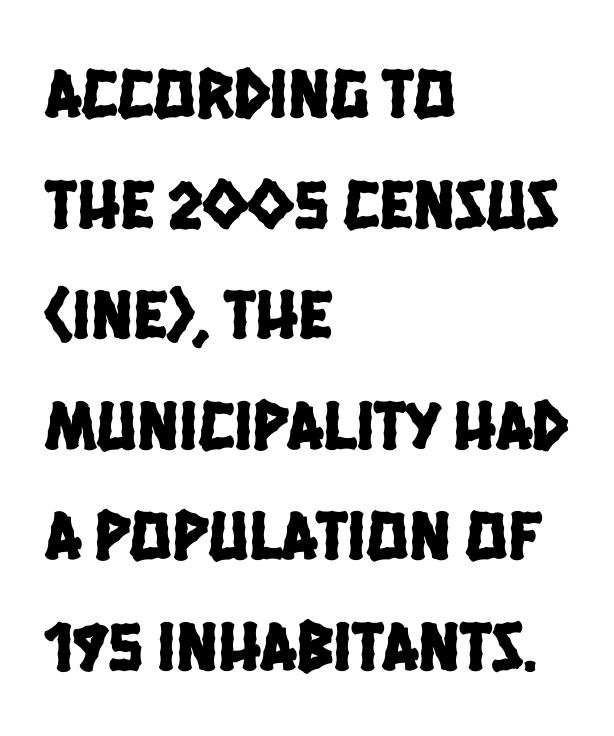
{"serif": "no", "width": "condensed", "stroke_contrast": "low", "x_height": "large", "monospaced": "no", "underline": "no", "align": "left", "line_spacing": "normal", "line_spacing_ratio": 1.58, "letter_spacing": "normal", "letter_spacing_em": 0.0, "glyph_px": 70}
